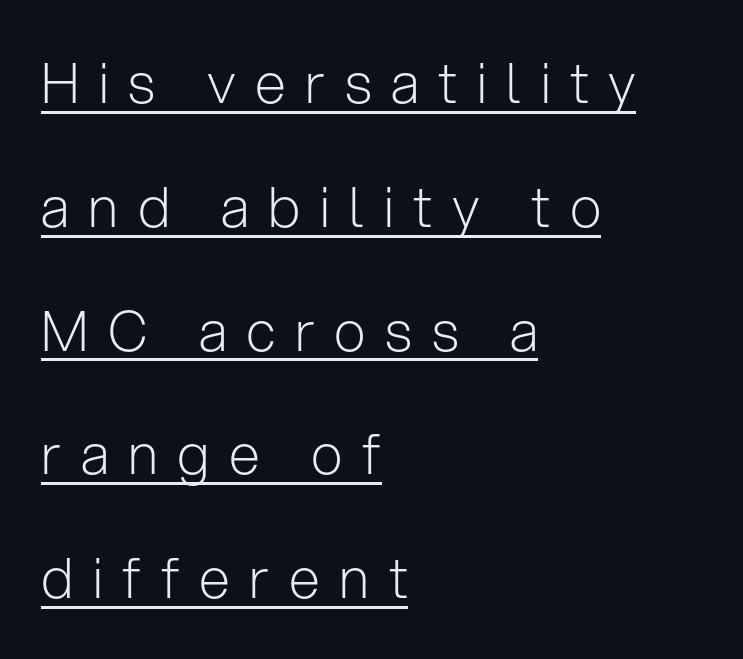
Q: Is the text bold? A: No.
Q: Is the text italic (slanted)? A: No, it is upright.
Q: Is the typeface a serif or a sans-serif typeface? A: Sans-serif.
Q: Is the text underlined? A: Yes.
Q: How is the paragraph aligned? A: Left-aligned.
Q: Is the spacing between letters normal or unusually wide? A: Unusually wide.
Q: Is the spacing between lines tight, normal or loose? A: Loose.
Q: Width (condensed, normal, or wide)? A: Normal.
Q: Stroke contrast? A: Low.
Q: x-height? A: Medium.
Q: Monospaced? A: No.
